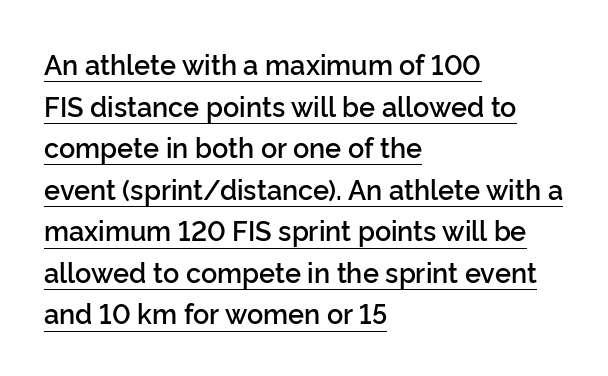
The image shows 27 px text type, upright; set left-aligned, normal line spacing (1.54x), normal letter spacing, underlined.
